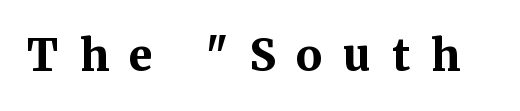
The image shows 44 px bold serif type, upright; set unusually wide letter spacing (+0.47 em), not underlined; medium stroke contrast and a medium x-height.
